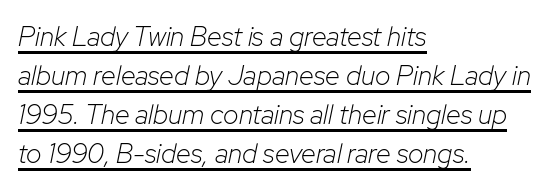
Is there an underline? Yes — a line sits under the letters. The passage shown stacks its lines at a standard gap. This rendering uses left alignment, leaving the right contour irregular. No extra ink here — the face is not bold. Nothing unusual about the tracking: characters are spaced as the font intends.
